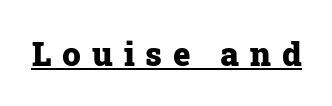
Q: Is the text bold? A: Yes.
Q: Is the text italic (slanted)? A: No, it is upright.
Q: Is the typeface a serif or a sans-serif typeface? A: Serif.
Q: Is the text underlined? A: Yes.
Q: Is the spacing between letters normal or unusually wide? A: Unusually wide.
Q: Width (condensed, normal, or wide)? A: Normal.
Q: Stroke contrast? A: Low.
Q: x-height? A: Medium.
Q: Monospaced? A: No.
